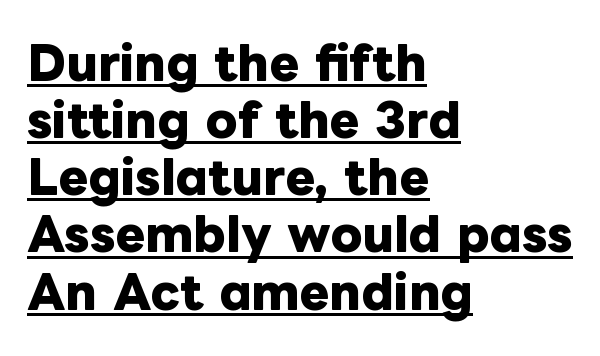
Notice how the passage keeps a crisp vertical edge on the left only. Interline gaps are of average width in this sample. Characters remain perfectly vertical along every line. Thick stems and heavy bowls — unmistakably bold. Do the characters align in a grid? No, the font is proportional.
